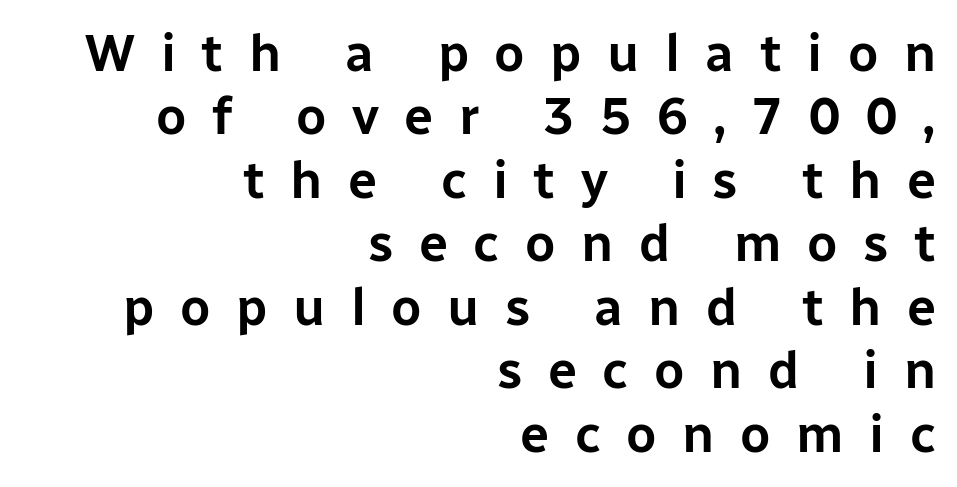
Q: Is the text italic (slanted)? A: No, it is upright.
Q: Is the typeface a serif or a sans-serif typeface? A: Sans-serif.
Q: Is the text underlined? A: No.
Q: How is the paragraph aligned? A: Right-aligned.
Q: Is the spacing between letters normal or unusually wide? A: Unusually wide.
Q: Width (condensed, normal, or wide)? A: Normal.
Q: Stroke contrast? A: Low.
Q: x-height? A: Medium.
Q: Monospaced? A: No.
